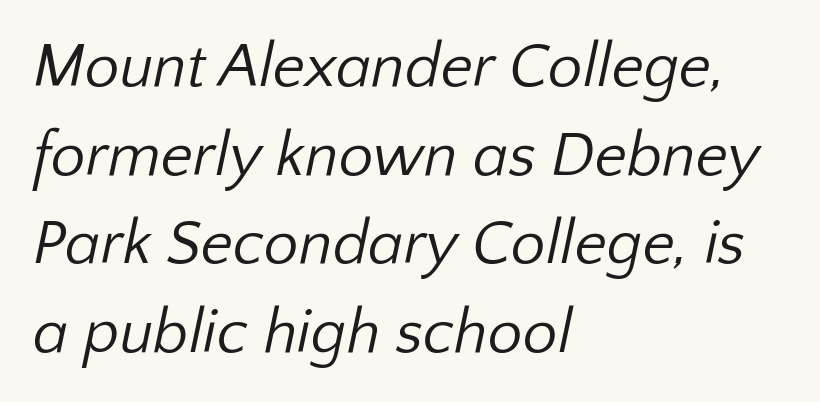
{"serif": "no", "bold": "no", "weight": "regular", "width": "normal", "stroke_contrast": "low", "x_height": "medium", "monospaced": "no", "underline": "no", "align": "left", "line_spacing": "normal", "line_spacing_ratio": 1.43, "letter_spacing": "normal", "letter_spacing_em": 0.0, "glyph_px": 62}
